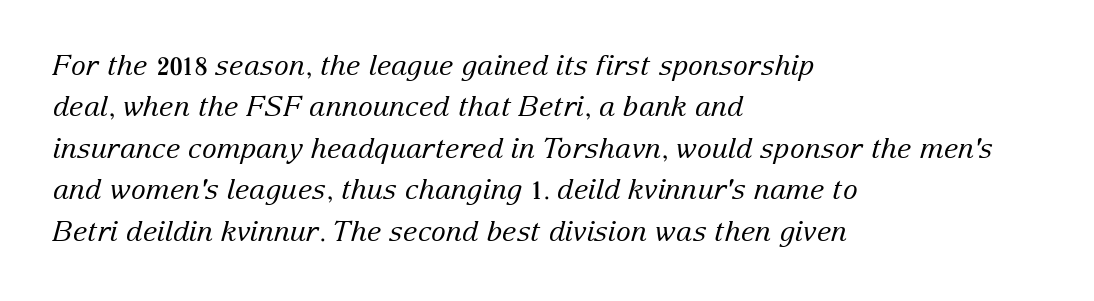
Caption: standard tracking, unaltered. Reading down the block, your eye returns to a fixed left position each line. Note: serifs present on the glyphs. Rule under the text: the space is simply empty.
